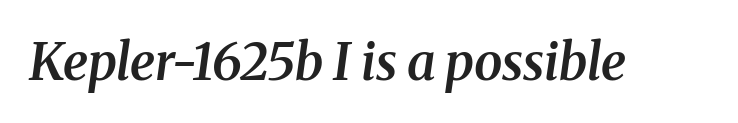
How are the letters spaced? Ordinarily, with no added tracking. I'd call this a serif setting — the letters wear small feet. An italicized treatment has been applied to the whole sample. Does the weight exceed regular? Yes, but only to semibold.
